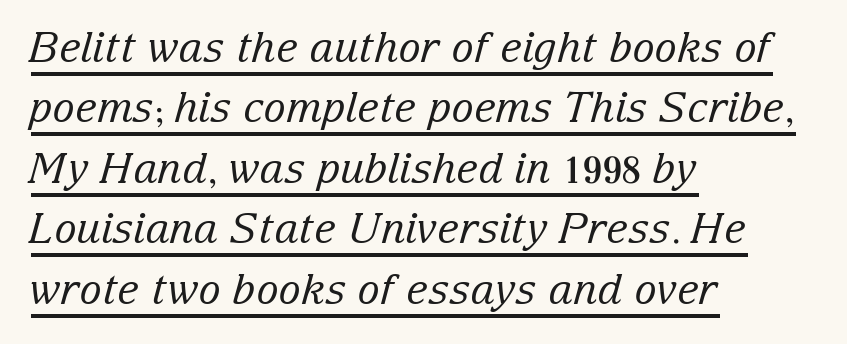
The image shows 42 px regular-weight serif type, italic (leaning right); set left-aligned, normal line spacing (1.44x), normal letter spacing, underlined; low stroke contrast and a medium x-height.
